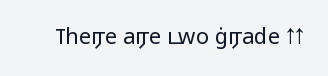
The space directly below the letters is spotless. Quick note: not italic, upright. The line texture is even and compact thanks to regular tracking. These glyphs show unthickened strokes, regular width or finer.
